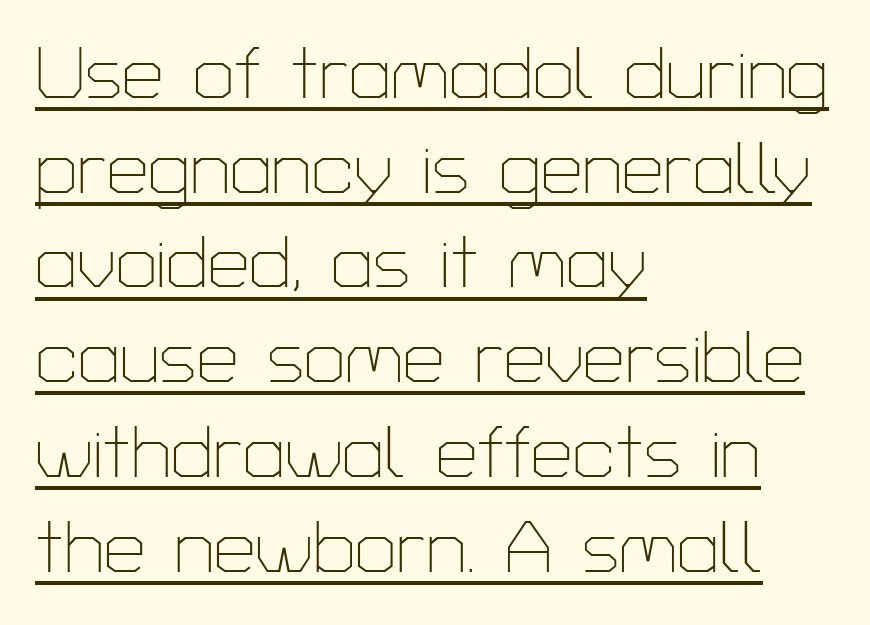
{"serif": "no", "italic": "no", "bold": "no", "weight": "thin", "width": "normal", "stroke_contrast": "low", "x_height": "medium", "monospaced": "no", "underline": "yes", "align": "left", "line_spacing": "normal", "line_spacing_ratio": 1.28, "letter_spacing": "normal", "letter_spacing_em": 0.0, "glyph_px": 74}
